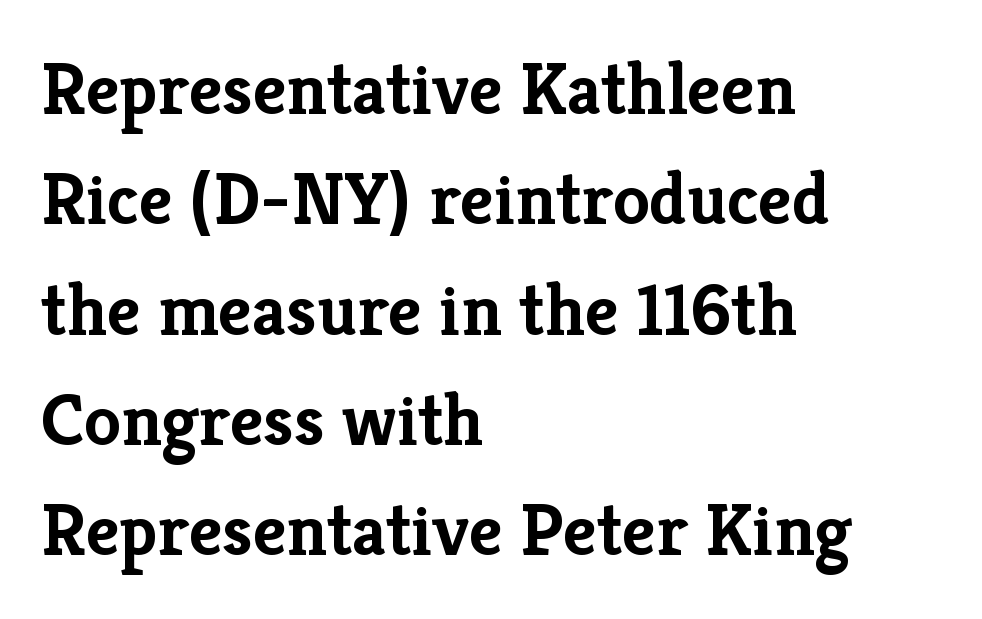
The image shows 74 px semibold serif type, upright; set left-aligned, normal line spacing (1.49x), normal letter spacing, not underlined; low stroke contrast and a medium x-height.
